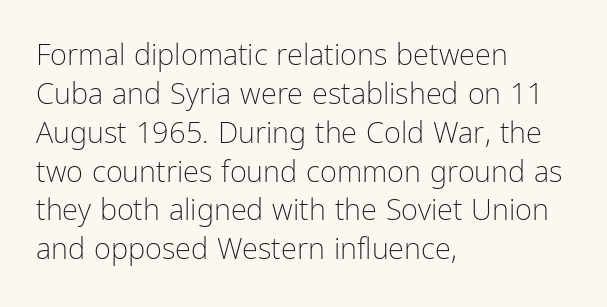
Q: Is the text bold? A: No.
Q: Is the text italic (slanted)? A: No, it is upright.
Q: Is the typeface a serif or a sans-serif typeface? A: Sans-serif.
Q: Is the text underlined? A: No.
Q: How is the paragraph aligned? A: Left-aligned.
Q: Is the spacing between letters normal or unusually wide? A: Normal.
Q: Is the spacing between lines tight, normal or loose? A: Normal.
Q: Width (condensed, normal, or wide)? A: Condensed.
Q: Stroke contrast? A: Low.
Q: x-height? A: Medium.
Q: Monospaced? A: No.
